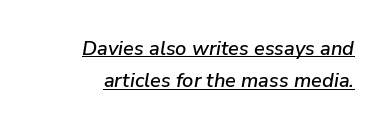
The image shows 20 px text type, italic (leaning right); set right-aligned, normal line spacing (1.61x), normal letter spacing, underlined.
